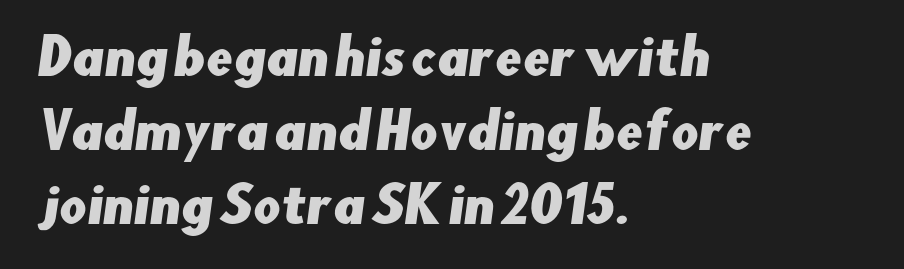
The image shows 48 px sans-serif type; set left-aligned, normal line spacing (1.54x), normal letter spacing, not underlined; low stroke contrast and a small x-height.
